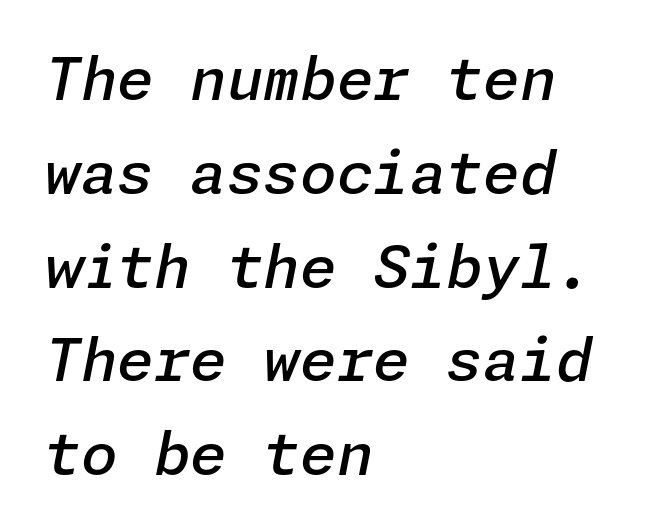
The image shows 59 px semibold type, italic (leaning right); set left-aligned, normal line spacing (1.59x), normal letter spacing, not underlined; low stroke contrast and a medium x-height.
